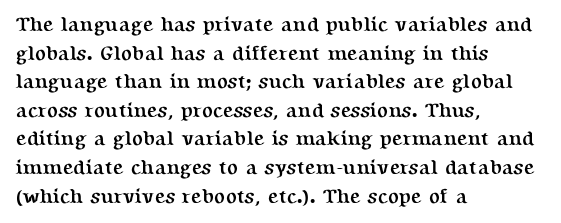
{"italic": "no", "bold": "yes", "underline": "no", "align": "left", "line_spacing": "normal", "line_spacing_ratio": 1.43, "letter_spacing": "normal", "letter_spacing_em": 0.0, "glyph_px": 20}
